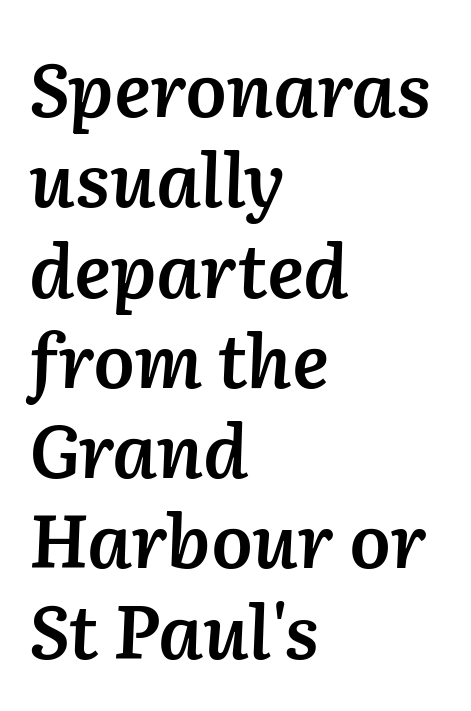
The image shows 74 px semibold type, italic (leaning right); set left-aligned, line spacing 1.22x, normal letter spacing, not underlined; low stroke contrast and a medium x-height.
